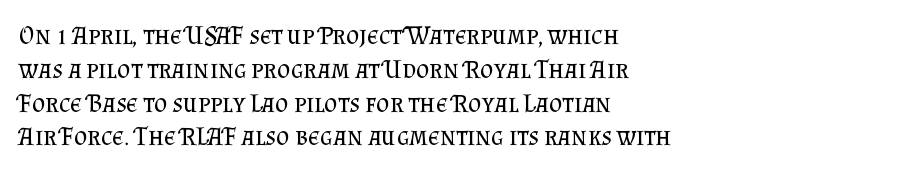
{"italic": "no", "bold": "no", "underline": "no", "align": "left", "line_spacing": "normal", "line_spacing_ratio": 1.3, "letter_spacing": "normal", "letter_spacing_em": 0.0, "glyph_px": 26}
